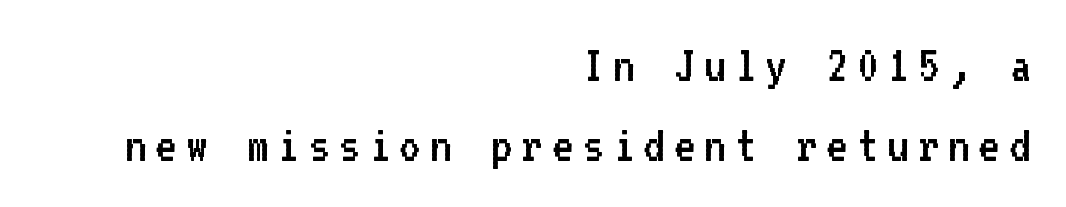
{"serif": "no", "italic": "no", "bold": "no", "weight": "regular", "width": "normal", "stroke_contrast": "low", "x_height": "medium", "monospaced": "yes", "underline": "no", "align": "right", "line_spacing": "normal", "line_spacing_ratio": 1.51, "glyph_px": 53}
